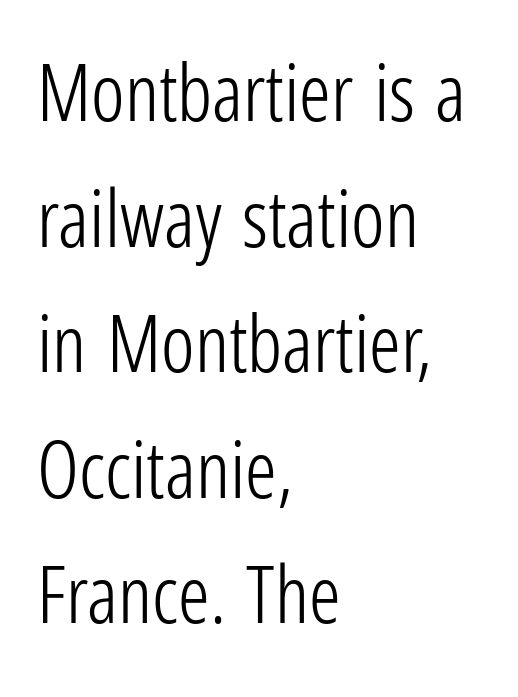
The image shows 79 px light, condensed sans-serif type, upright; set left-aligned, normal line spacing (1.59x), normal letter spacing, not underlined; low stroke contrast and a medium x-height.
